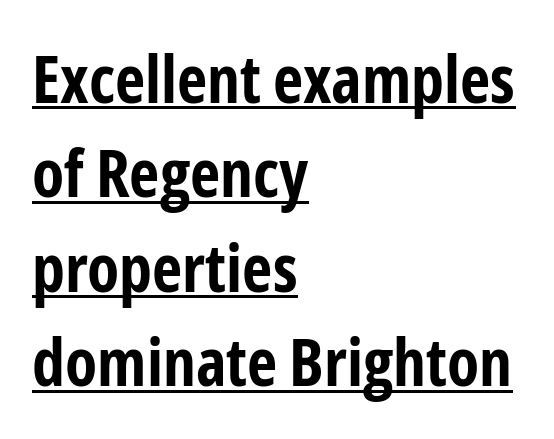
The image shows 66 px bold, condensed sans-serif type, upright; set left-aligned, normal line spacing (1.43x), normal letter spacing, underlined; low stroke contrast and a medium x-height.
